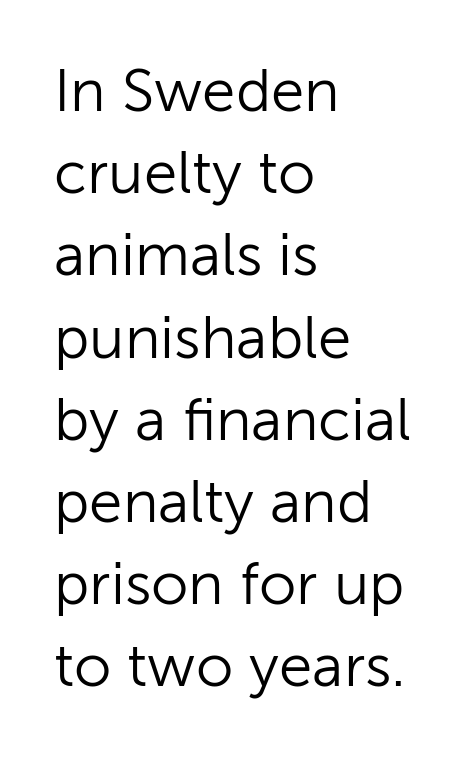
Are there feet on the stems? There aren't — it's a sans. Glyph-to-glyph distance matches everyday printed text. Varying glyph widths throughout — classic text-font behaviour. Vertical spacing — default. Layout note: lines flush left.
